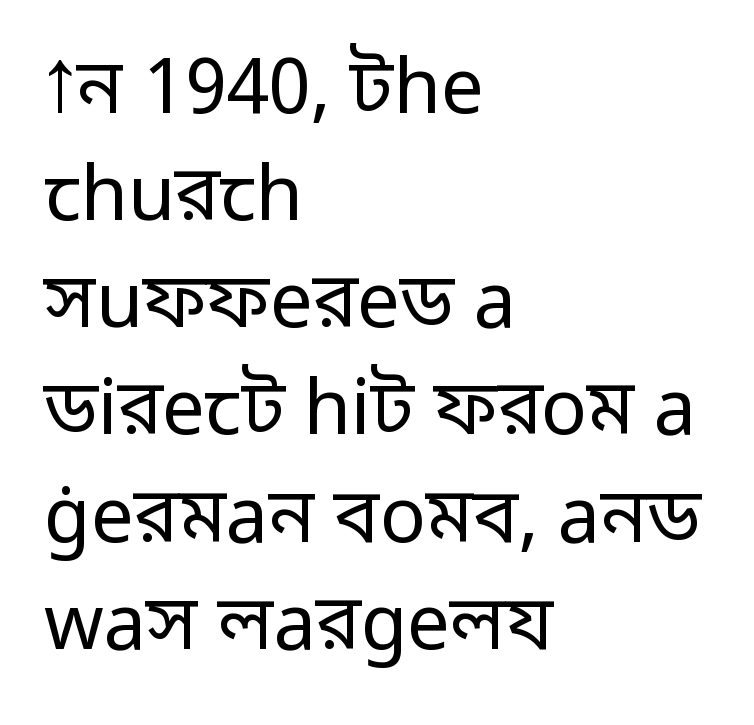
Q: Is the text bold? A: No.
Q: Is the text italic (slanted)? A: No, it is upright.
Q: Is the typeface a serif or a sans-serif typeface? A: Sans-serif.
Q: Is the text underlined? A: No.
Q: How is the paragraph aligned? A: Left-aligned.
Q: Is the spacing between letters normal or unusually wide? A: Normal.
Q: Is the spacing between lines tight, normal or loose? A: Normal.
Q: Width (condensed, normal, or wide)? A: Normal.
Q: Stroke contrast? A: Low.
Q: x-height? A: Medium.
Q: Monospaced? A: No.
